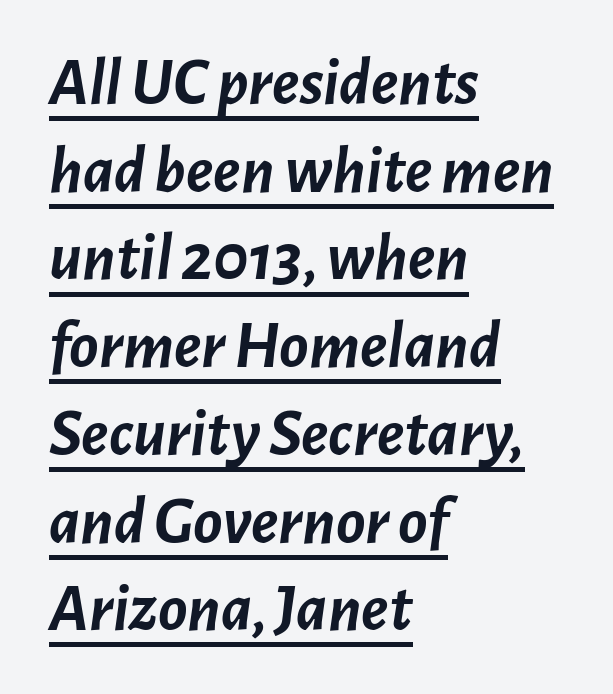
This sample has the flowing, uneven cadence of proportional lettering. Tracking here is standard; glyphs follow each other at the usual distance. A dark, heavy texture on the line: the type is bold. When letters slant like this, we call the style italic.
